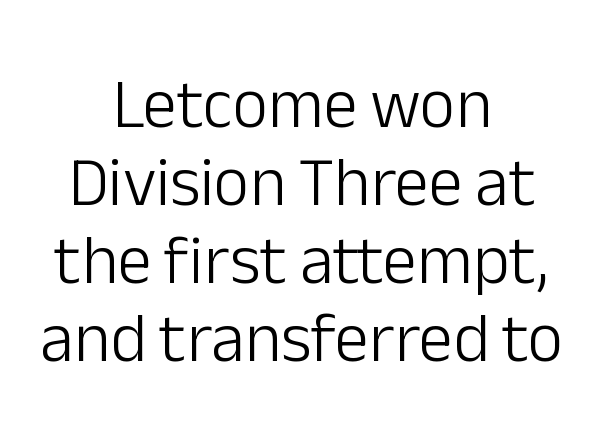
The image shows 69 px light sans-serif type, upright; set centered, tight line spacing (1.13x), normal letter spacing, not underlined; low stroke contrast and a medium x-height.
